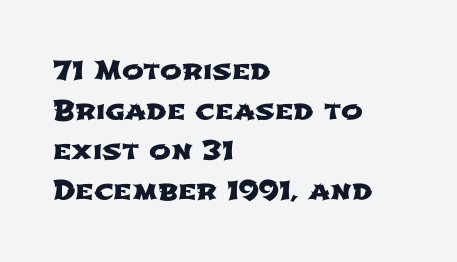
Descender tails drop into unmarked territory. Leading matches the norm, producing a regular column. Here the glyphs are tracked normally, forming tight word shapes. In CSS terms this would be text-align: left.
